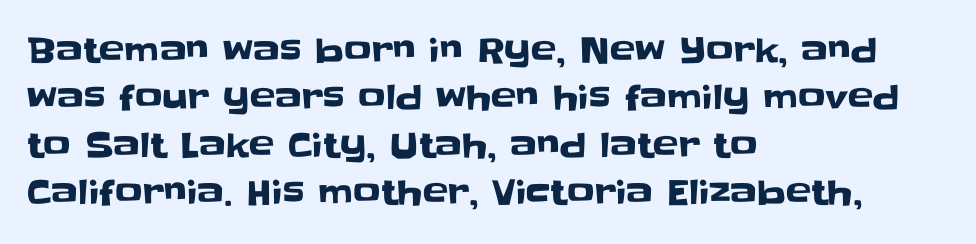
Look at the bottom of the vertical strokes: they stop flat, with no serifs. If you drew a ruler down the left edge, every line would touch it. Nobody touched the tracking dial on this one. A typesetter would mark this as roman, not italic. Leading: standard.
